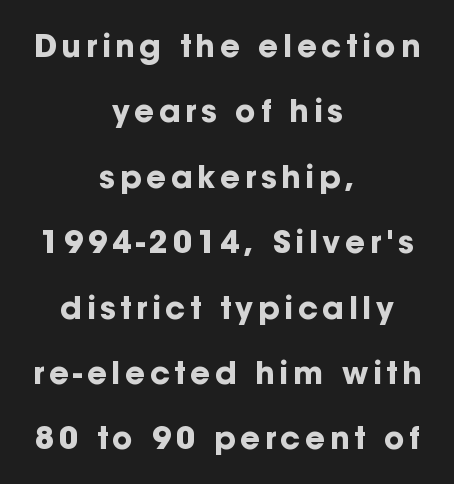
{"serif": "no", "italic": "no", "bold": "yes", "weight": "bold", "width": "normal", "stroke_contrast": "low", "x_height": "medium", "monospaced": "no", "underline": "no", "align": "center", "line_spacing": "loose", "line_spacing_ratio": 2.11, "glyph_px": 31}
